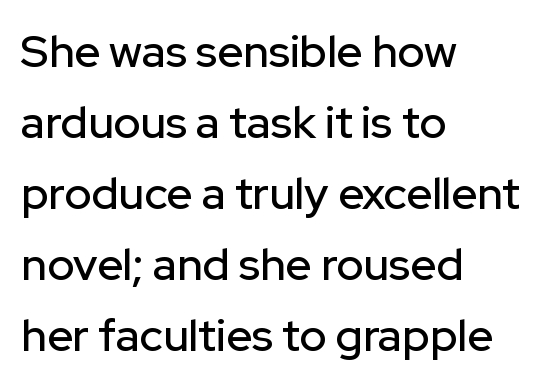
Q: Is the text italic (slanted)? A: No, it is upright.
Q: Is the typeface a serif or a sans-serif typeface? A: Sans-serif.
Q: Is the text underlined? A: No.
Q: How is the paragraph aligned? A: Left-aligned.
Q: Is the spacing between letters normal or unusually wide? A: Normal.
Q: Is the spacing between lines tight, normal or loose? A: Normal.
Q: Width (condensed, normal, or wide)? A: Normal.
Q: Stroke contrast? A: Low.
Q: x-height? A: Medium.
Q: Monospaced? A: No.
